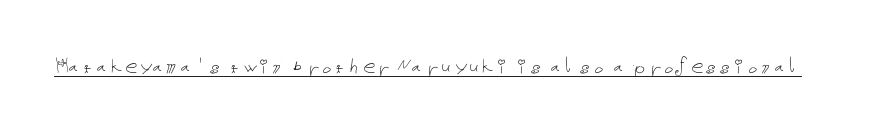
Q: Is the text bold? A: No.
Q: Is the text italic (slanted)? A: No, it is upright.
Q: Is the text underlined? A: Yes.
Q: Is the spacing between letters normal or unusually wide? A: Normal.
